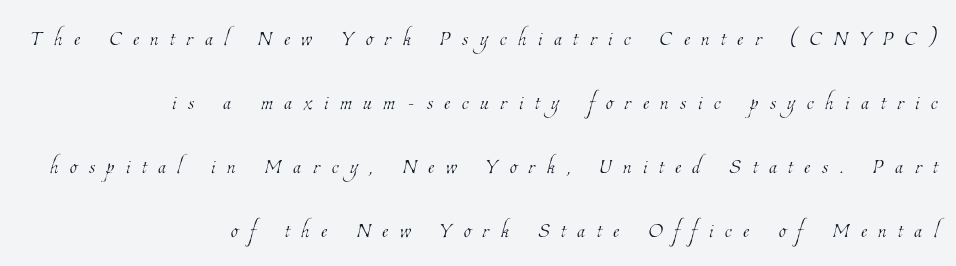
The face used here is proportionally spaced, like ordinary book or web type. Compared with a typical body face, this is equally light or lighter still. The passage shown is not underscored anywhere. The lines in this sample share a right terminus and differ only in where they begin.
